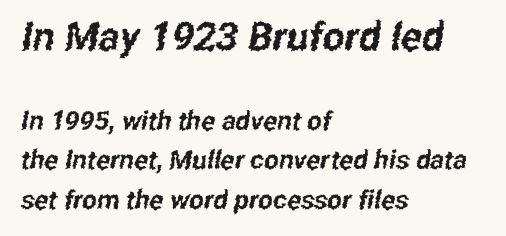
The image shows 39 px condensed sans-serif type; set left-aligned, normal line spacing (1.51x), normal letter spacing, not underlined; the first (top) block is 1.5x larger; low stroke contrast and a medium x-height.
